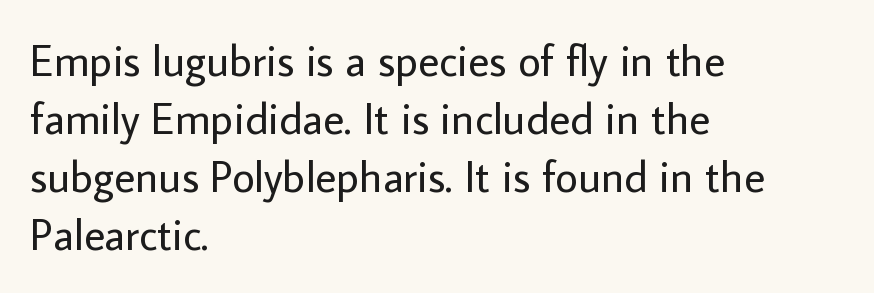
Italic: no, the glyphs are upright roman. Vertical stems look standard width or narrower in stroke. Regular leading. This rendering uses left alignment, leaving the right contour irregular. In terms of letterform style, serifs are entirely absent. Plain, unruled lines of type.
